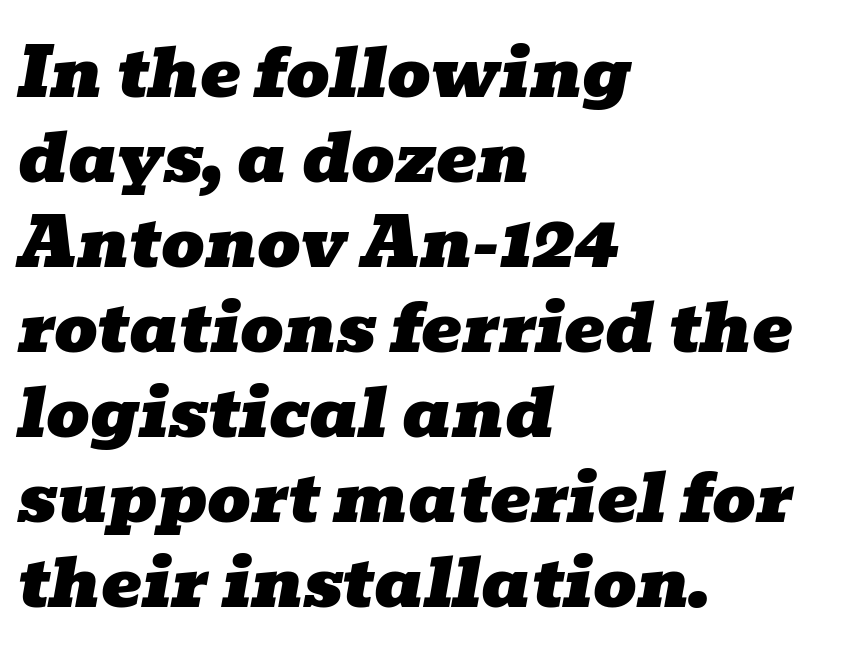
The image shows 68 px wide serif type, italic (leaning right); set left-aligned, normal line spacing (1.25x), normal letter spacing, not underlined; low stroke contrast and a medium x-height.
